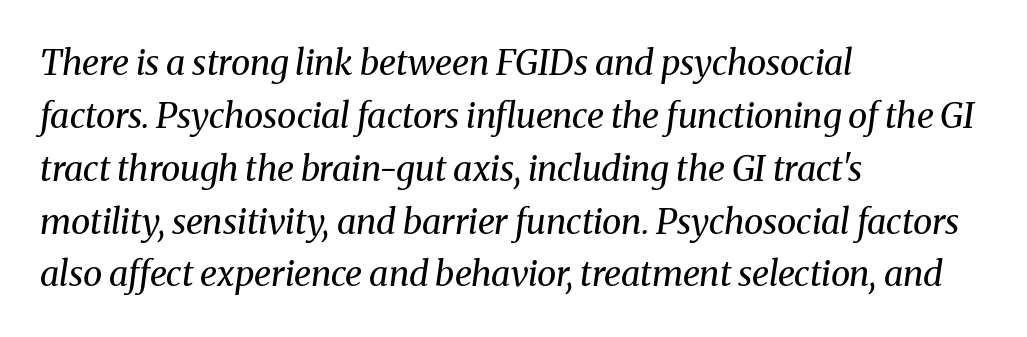
Q: Is the text bold? A: No.
Q: Is the text italic (slanted)? A: Yes, it leans right by about 8 degrees.
Q: Is the typeface a serif or a sans-serif typeface? A: Serif.
Q: Is the text underlined? A: No.
Q: How is the paragraph aligned? A: Left-aligned.
Q: Is the spacing between letters normal or unusually wide? A: Normal.
Q: Is the spacing between lines tight, normal or loose? A: Normal.
Q: Width (condensed, normal, or wide)? A: Normal.
Q: Stroke contrast? A: Medium.
Q: x-height? A: Medium.
Q: Monospaced? A: No.
